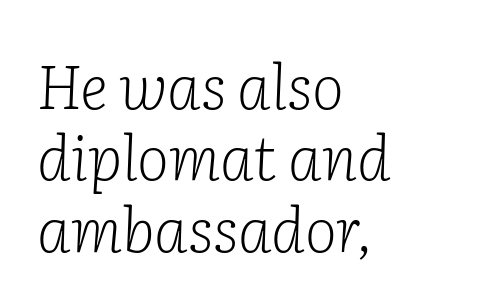
The image shows 61 px light serif type, italic (leaning right); set left-aligned, line spacing 1.17x, normal letter spacing, not underlined; low stroke contrast and a medium x-height.
